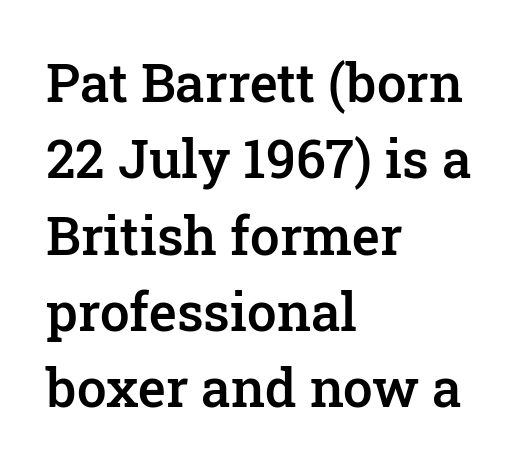
A roman cut, with each character standing at attention. Lines of text with bare space underneath. Each glyph is drawn with semibold strokes, heavier than normal yet not fully bold. Where is the straight margin? On the left. A typesetter would label this face a serif. Glyph-to-glyph distance matches everyday printed text.
